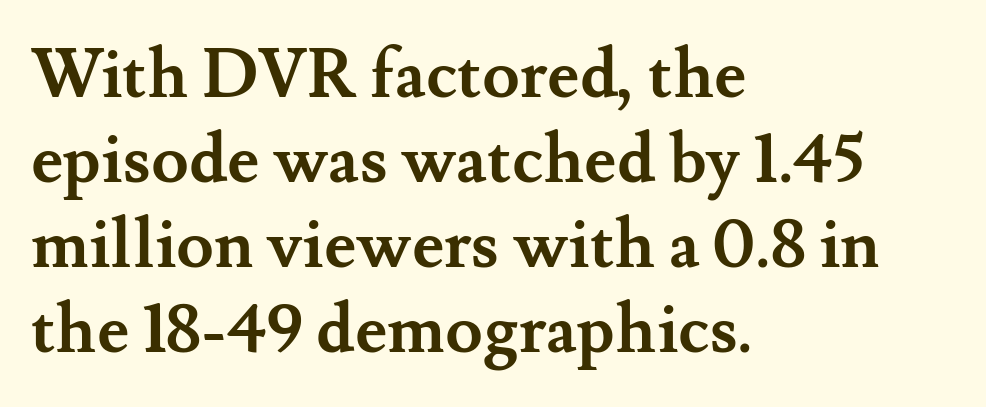
The image shows 68 px semibold serif type, upright; set left-aligned, normal line spacing (1.25x), normal letter spacing, not underlined; medium stroke contrast and a small x-height.
